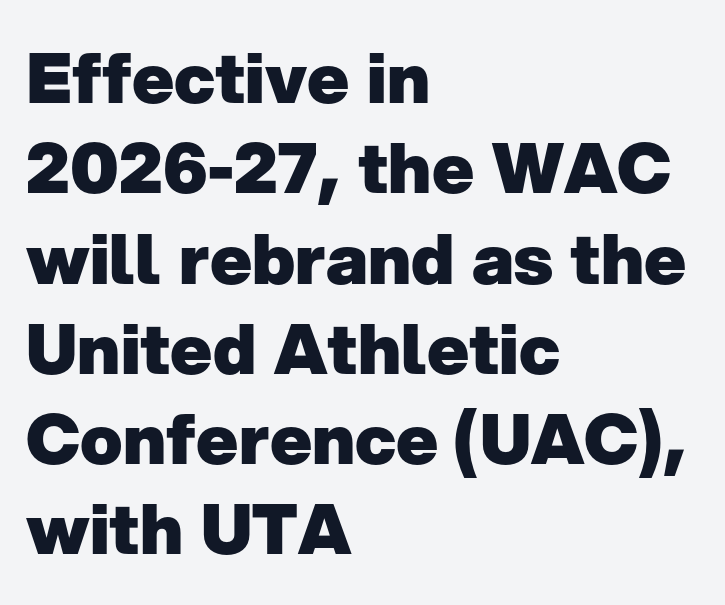
{"serif": "no", "italic": "no", "bold": "yes", "weight": "heavy", "width": "normal", "stroke_contrast": "low", "x_height": "medium", "monospaced": "no", "underline": "no", "align": "left", "line_spacing": "normal", "line_spacing_ratio": 1.29, "letter_spacing": "normal", "letter_spacing_em": 0.0, "glyph_px": 70}
